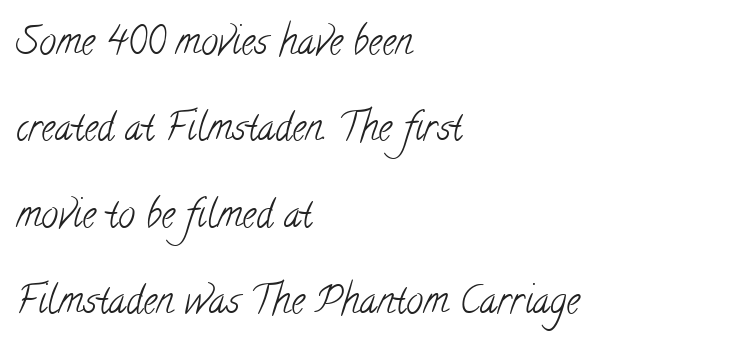
Ink coverage per letter is moderate at most. If you measured baseline to baseline, you'd find a long distance. Line starts are locked; line ends wander. You could not count columns in this text — the font is proportionally spaced.
